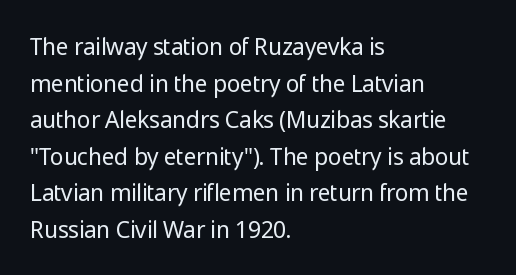
Notice how descenders clear the ascenders below comfortably — that's standard leading. Heft: none added — not bold. Posture: upright roman. The tracking reads as untouched default to a designer's eye. If you drew a ruler down the left edge, every line would touch it.
